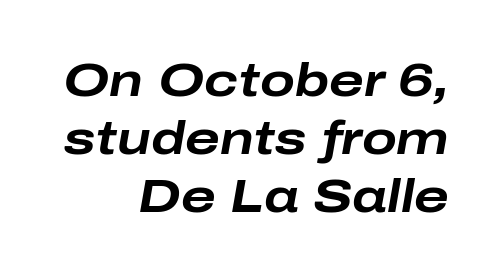
The image shows 46 px bold, wide type, italic (leaning right); set right-aligned, normal line spacing (1.26x), normal letter spacing, not underlined; low stroke contrast and a medium x-height.
